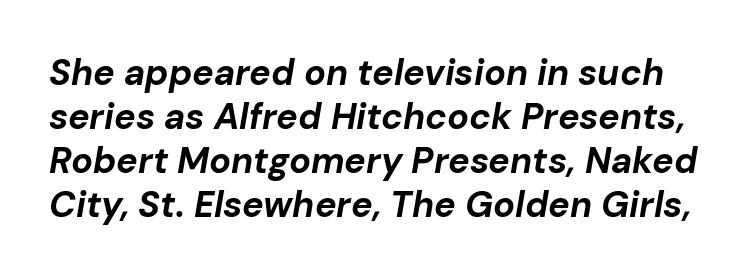
Honestly, the letter spacing is just normal — you wouldn't notice it. The rendering applies a slant to the glyphs. These lines are rendered in a variable-pitch font. Type without underlining.
